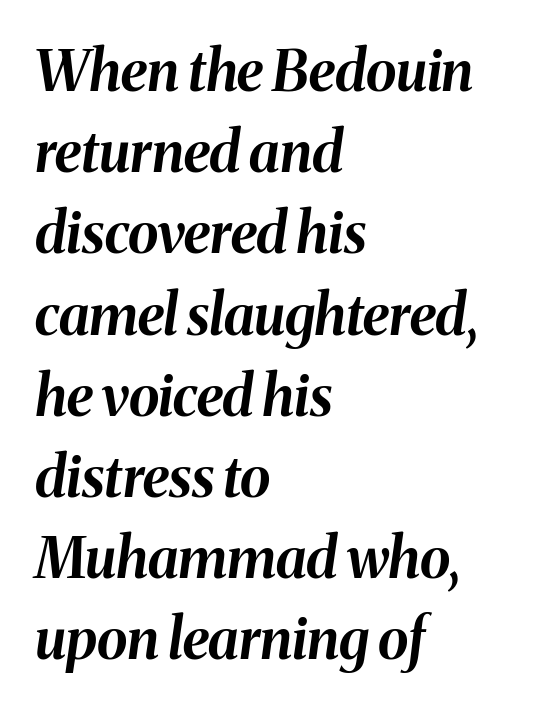
The image shows 56 px bold type, italic (leaning right); set left-aligned, normal line spacing (1.45x), normal letter spacing, not underlined; medium stroke contrast and a medium x-height.
